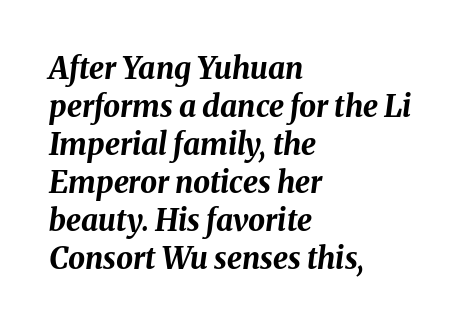
The image shows 30 px bold type, italic (leaning right); set left-aligned, normal line spacing (1.27x), normal letter spacing, not underlined; medium stroke contrast and a medium x-height.
